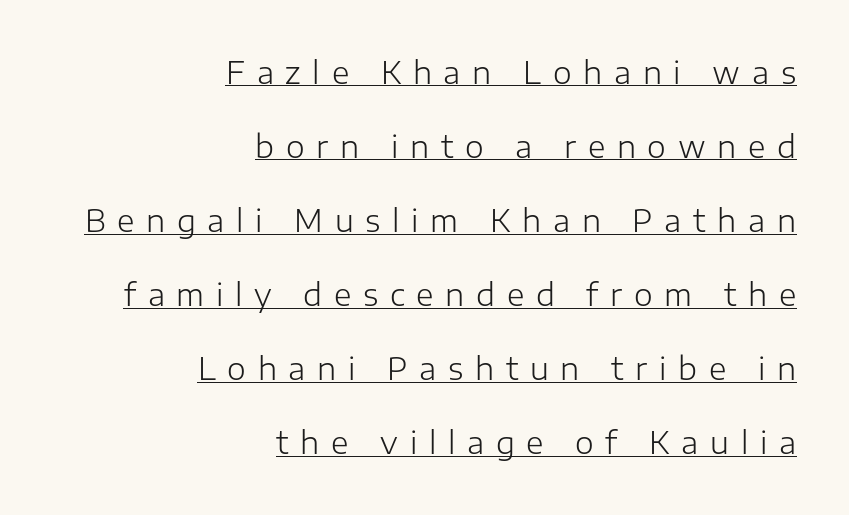
{"serif": "no", "italic": "no", "bold": "no", "weight": "light", "width": "normal", "stroke_contrast": "low", "x_height": "medium", "monospaced": "no", "underline": "yes", "align": "right", "line_spacing": "loose", "line_spacing_ratio": 2.47, "letter_spacing": "wide", "letter_spacing_em": 0.39, "glyph_px": 30}
